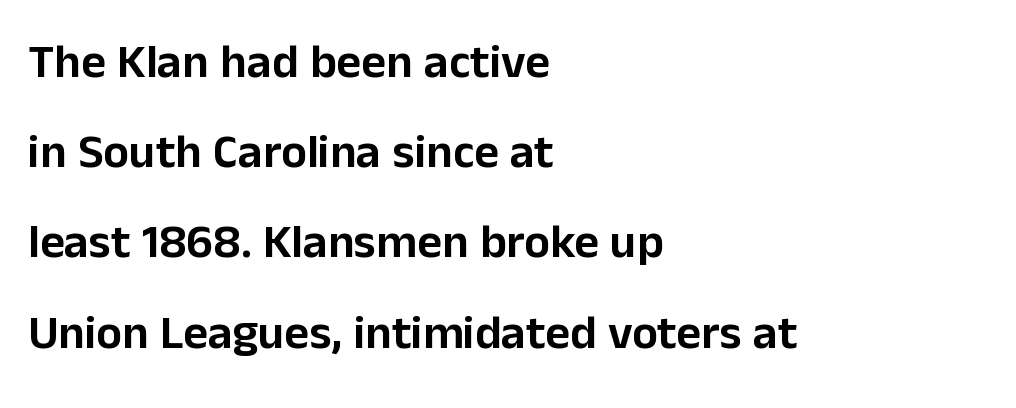
The image shows 48 px sans-serif type, upright; set left-aligned, line spacing 1.88x, normal letter spacing, not underlined; low stroke contrast and a medium x-height.
